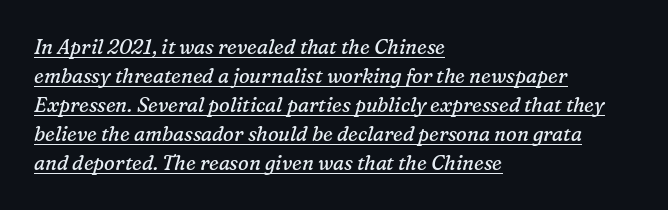
{"italic": "yes", "lean": "right", "slant_degrees": 16, "bold": "no", "underline": "yes", "align": "left", "line_spacing": "normal", "line_spacing_ratio": 1.45, "letter_spacing": "normal", "letter_spacing_em": 0.0, "glyph_px": 20}
